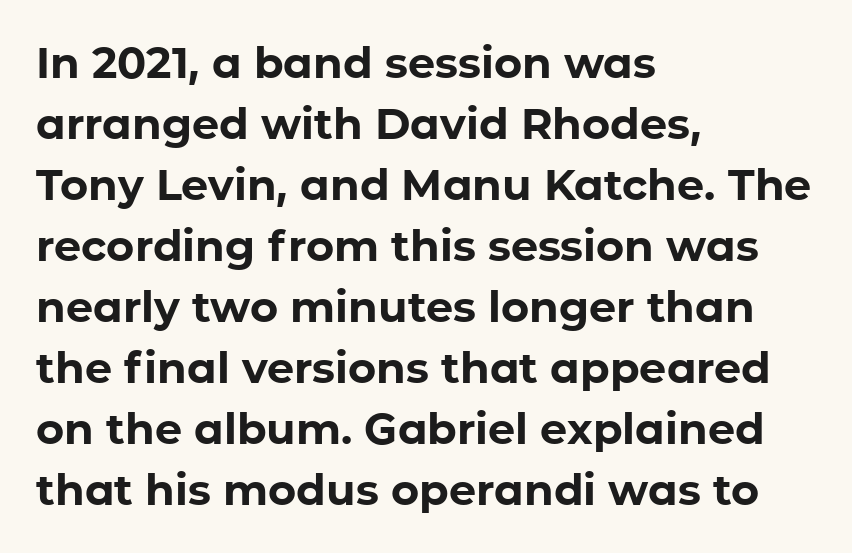
{"serif": "no", "italic": "no", "bold": "yes", "weight": "bold", "width": "normal", "stroke_contrast": "low", "x_height": "medium", "monospaced": "no", "underline": "no", "align": "left", "line_spacing": "normal", "line_spacing_ratio": 1.42, "letter_spacing": "normal", "letter_spacing_em": 0.0, "glyph_px": 43}
